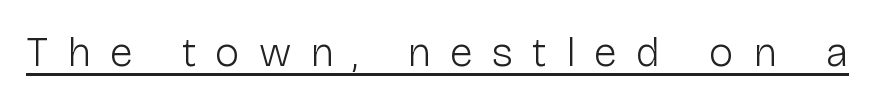
The image shows 42 px light sans-serif type, upright; set unusually wide letter spacing (+0.45 em), underlined; low stroke contrast and a medium x-height.
